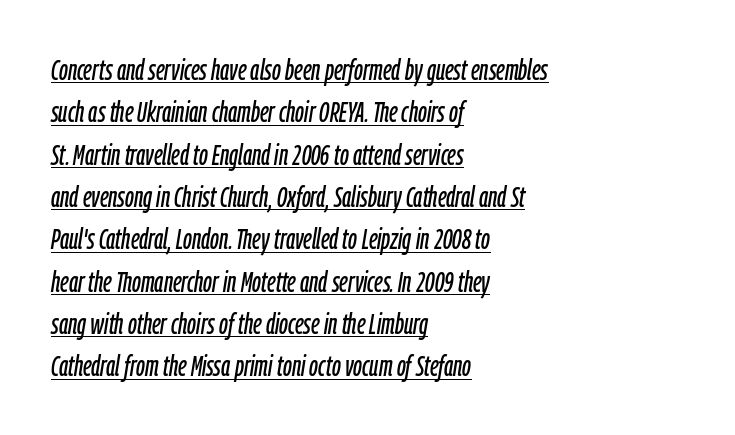
The image shows 29 px condensed type, italic (leaning right); set left-aligned, normal line spacing (1.46x), normal letter spacing, underlined; low stroke contrast and a medium x-height.
